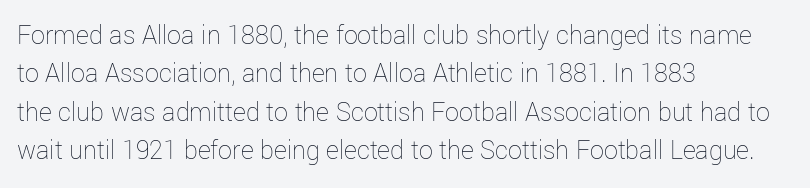
Note the varied advance widths — an 'i' is clearly narrower than an 'm'. Each row of text sits above clean, open space. A roman cut, with each character standing at attention. The paragraph shown leans on its left margin. No letter is thick-stroked: the sample isn't bold. Is the letter spacing exaggerated? No — it looks like the ordinary default.
